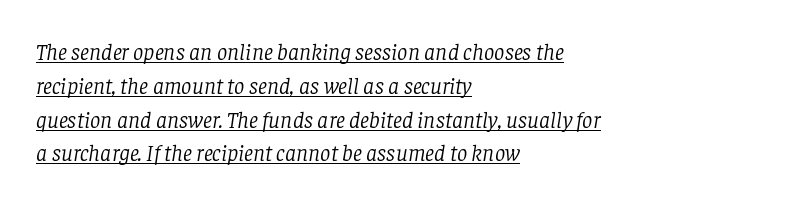
Q: Is the text bold? A: No.
Q: Is the text italic (slanted)? A: Yes, it leans right by about 8 degrees.
Q: Is the text underlined? A: Yes.
Q: How is the paragraph aligned? A: Left-aligned.
Q: Is the spacing between letters normal or unusually wide? A: Normal.
Q: Is the spacing between lines tight, normal or loose? A: Normal.
